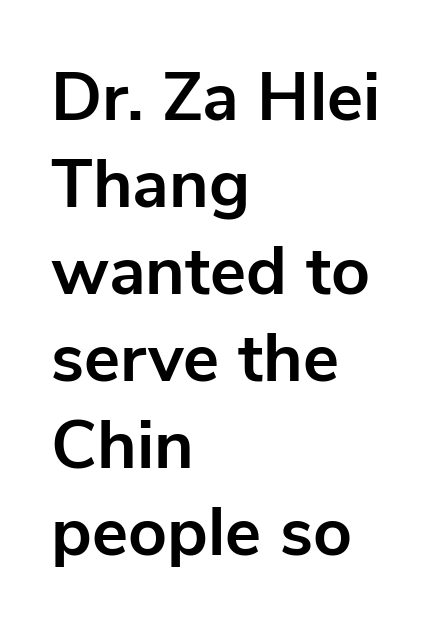
The image shows 68 px bold sans-serif type, upright; set left-aligned, normal line spacing (1.28x), normal letter spacing, not underlined; low stroke contrast and a medium x-height.
